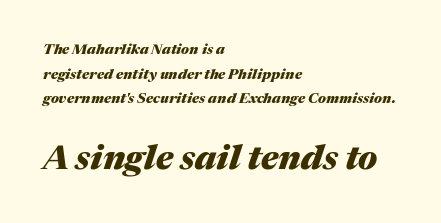
{"italic": "yes", "lean": "right", "slant_degrees": 17, "bold": "yes", "weight": "heavy", "width": "normal", "stroke_contrast": "medium", "x_height": "medium", "monospaced": "no", "underline": "no", "align": "left", "line_spacing_ratio": 1.76, "letter_spacing": "normal", "letter_spacing_em": 0.0, "larger_block": "second", "size_ratio": 2.43, "glyph_px": 34}
